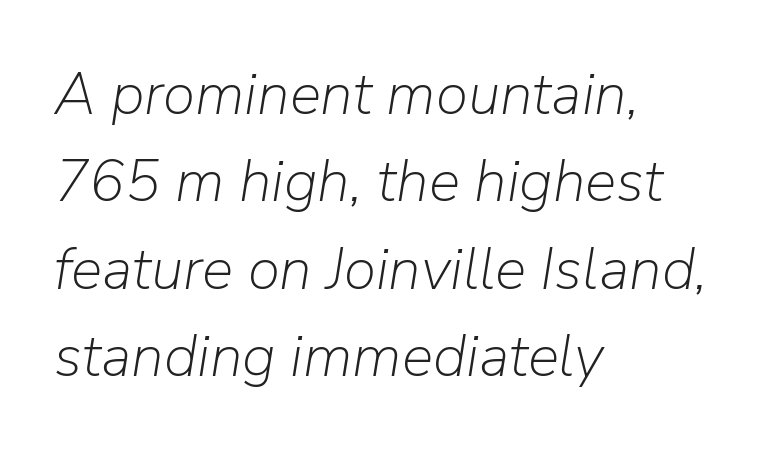
The image shows 59 px light type, italic (leaning right); set left-aligned, normal line spacing (1.48x), normal letter spacing, not underlined; low stroke contrast and a medium x-height.
